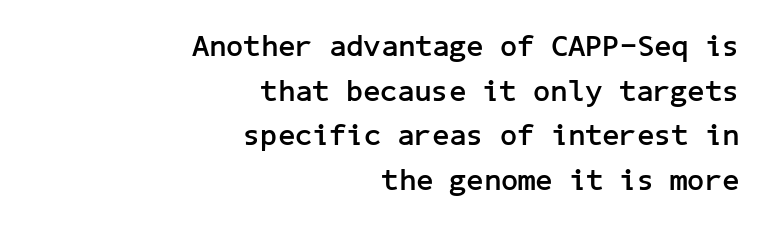
Q: Is the text bold? A: Yes.
Q: Is the text italic (slanted)? A: No, it is upright.
Q: Is the typeface a serif or a sans-serif typeface? A: Sans-serif.
Q: Is the text underlined? A: No.
Q: How is the paragraph aligned? A: Right-aligned.
Q: Is the spacing between letters normal or unusually wide? A: Normal.
Q: Is the spacing between lines tight, normal or loose? A: Normal.
Q: Width (condensed, normal, or wide)? A: Normal.
Q: Stroke contrast? A: Low.
Q: x-height? A: Medium.
